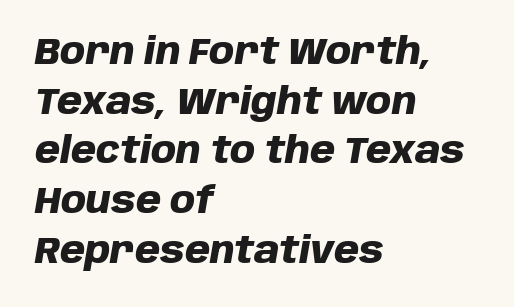
Think of a printed novel: that variable character pitch is what you see here. Underlining? Definitely not there. The passage shown leans; its letterforms are oblique. The vertical gap from one line to the next is medium.
